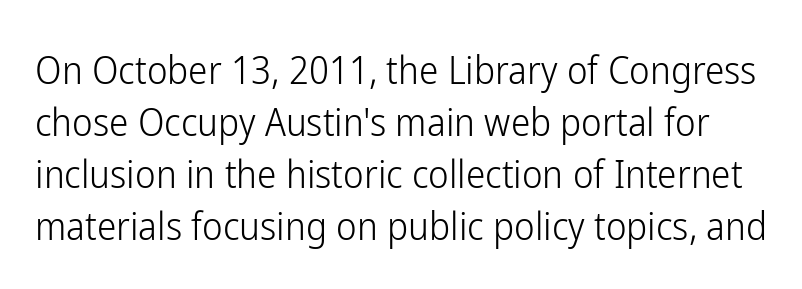
Q: Is the text bold? A: No.
Q: Is the text italic (slanted)? A: No, it is upright.
Q: Is the typeface a serif or a sans-serif typeface? A: Sans-serif.
Q: Is the text underlined? A: No.
Q: Is the spacing between letters normal or unusually wide? A: Normal.
Q: Is the spacing between lines tight, normal or loose? A: Normal.
Q: Width (condensed, normal, or wide)? A: Condensed.
Q: Stroke contrast? A: Low.
Q: x-height? A: Medium.
Q: Monospaced? A: No.
